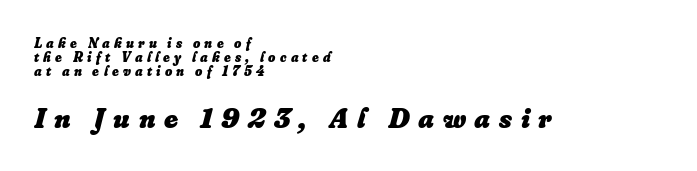
{"italic": "yes", "lean": "right", "slant_degrees": 16, "bold": "yes", "weight": "heavy", "width": "normal", "stroke_contrast": "low", "x_height": "small", "monospaced": "no", "underline": "no", "align": "left", "line_spacing": "tight", "line_spacing_ratio": 1.0, "letter_spacing": "wide", "letter_spacing_em": 0.3, "larger_block": "second", "size_ratio": 2.07, "glyph_px": 29}
